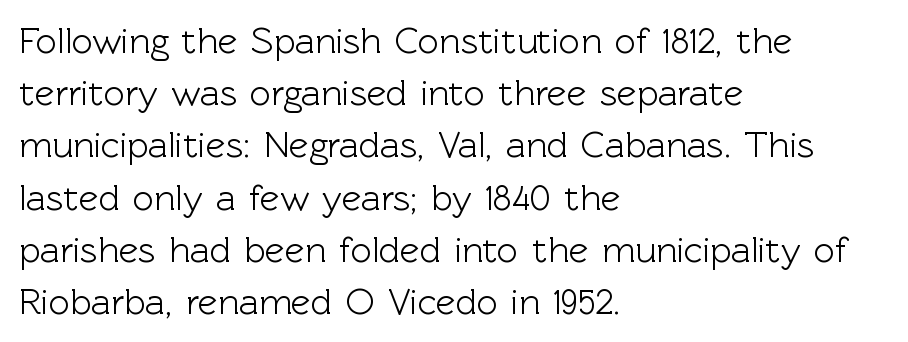
Q: Is the text italic (slanted)? A: No, it is upright.
Q: Is the typeface a serif or a sans-serif typeface? A: Sans-serif.
Q: Is the text underlined? A: No.
Q: How is the paragraph aligned? A: Left-aligned.
Q: Is the spacing between letters normal or unusually wide? A: Normal.
Q: Is the spacing between lines tight, normal or loose? A: Normal.
Q: Width (condensed, normal, or wide)? A: Normal.
Q: x-height? A: Medium.
Q: Monospaced? A: No.
